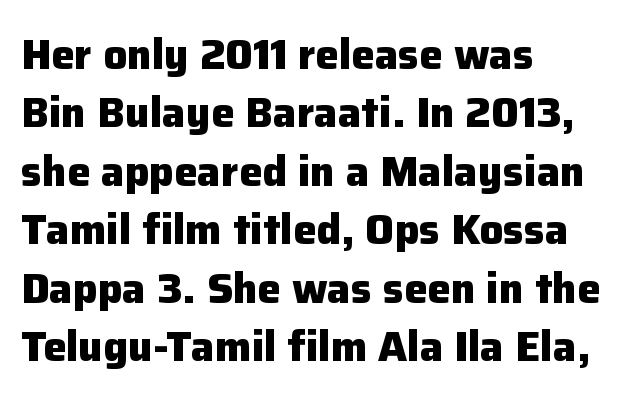
Q: Is the text bold? A: Yes.
Q: Is the text italic (slanted)? A: No, it is upright.
Q: Is the typeface a serif or a sans-serif typeface? A: Sans-serif.
Q: Is the text underlined? A: No.
Q: How is the paragraph aligned? A: Left-aligned.
Q: Is the spacing between letters normal or unusually wide? A: Normal.
Q: Is the spacing between lines tight, normal or loose? A: Normal.
Q: Width (condensed, normal, or wide)? A: Normal.
Q: Stroke contrast? A: Low.
Q: x-height? A: Medium.
Q: Monospaced? A: No.
